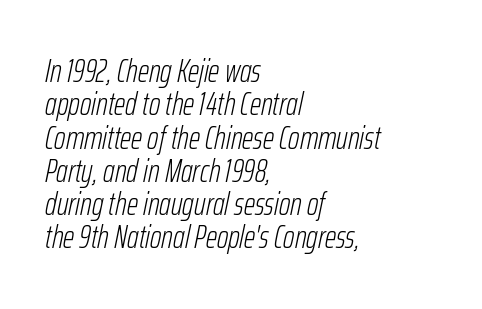
{"italic": "yes", "lean": "right", "slant_degrees": 12, "bold": "no", "weight": "light", "width": "condensed", "stroke_contrast": "low", "x_height": "medium", "monospaced": "no", "underline": "no", "align": "left", "line_spacing": "tight", "line_spacing_ratio": 1.04, "letter_spacing": "normal", "letter_spacing_em": 0.0, "glyph_px": 32}
